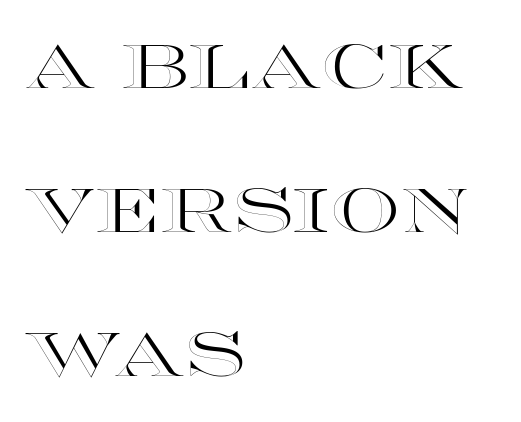
The image shows 62 px wide type, upright; set left-aligned, loose line spacing (2.32x), normal letter spacing, not underlined; a large x-height.
